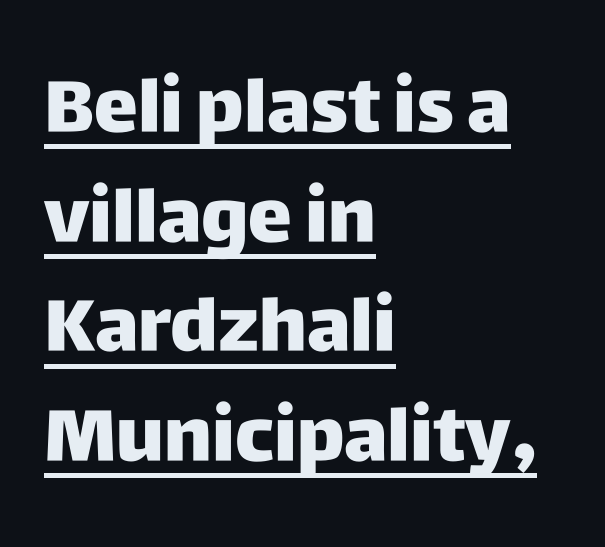
The image shows 74 px heavy sans-serif type, upright; set left-aligned, normal line spacing (1.48x), normal letter spacing, underlined; low stroke contrast and a large x-height.
